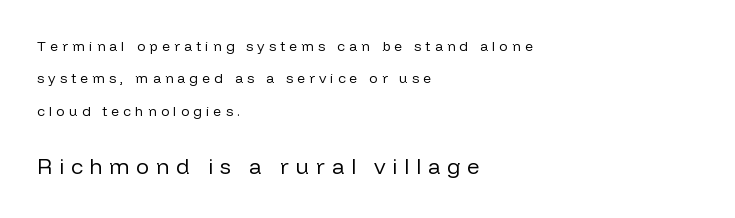
The image shows 22 px text type, upright; set left-aligned, loose line spacing (2.32x), unusually wide letter spacing (+0.3 em), not underlined; the second (bottom) block is 1.57x larger.
